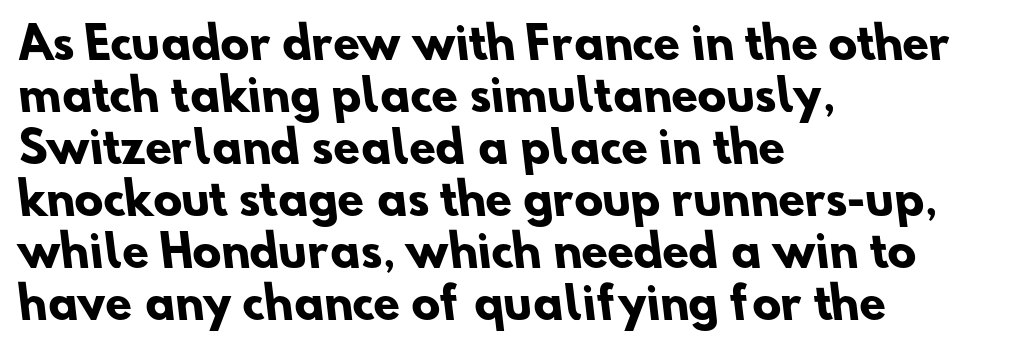
{"serif": "no", "bold": "yes", "weight": "heavy", "width": "normal", "stroke_contrast": "low", "x_height": "small", "monospaced": "no", "underline": "no", "align": "left", "line_spacing_ratio": 1.21, "letter_spacing": "normal", "letter_spacing_em": 0.0, "glyph_px": 43}
